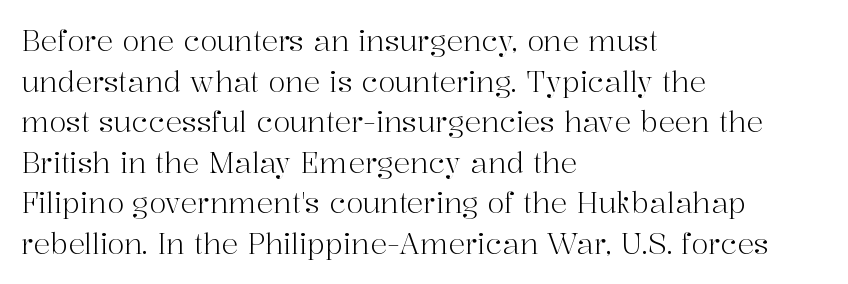
The image shows 28 px light serif type, upright; set left-aligned, normal line spacing (1.45x), normal letter spacing, not underlined; high stroke contrast and a medium x-height.
